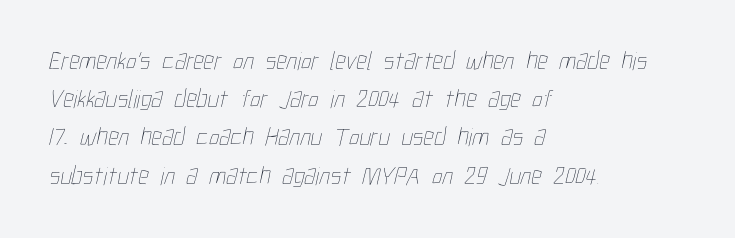
{"bold": "no", "underline": "no", "align": "left", "line_spacing": "normal", "line_spacing_ratio": 1.47, "letter_spacing": "normal", "letter_spacing_em": 0.0, "glyph_px": 26}
